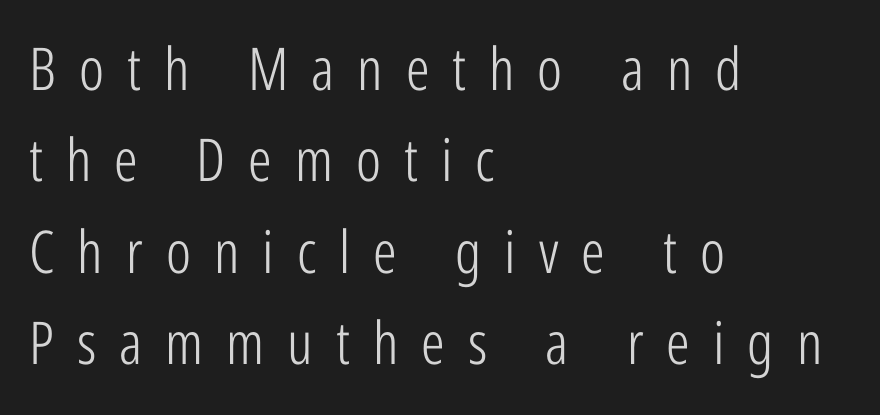
Q: Is the text bold? A: No.
Q: Is the text italic (slanted)? A: No, it is upright.
Q: Is the typeface a serif or a sans-serif typeface? A: Sans-serif.
Q: Is the text underlined? A: No.
Q: How is the paragraph aligned? A: Left-aligned.
Q: Is the spacing between letters normal or unusually wide? A: Unusually wide.
Q: Is the spacing between lines tight, normal or loose? A: Normal.
Q: Width (condensed, normal, or wide)? A: Condensed.
Q: Stroke contrast? A: Low.
Q: x-height? A: Medium.
Q: Monospaced? A: No.
